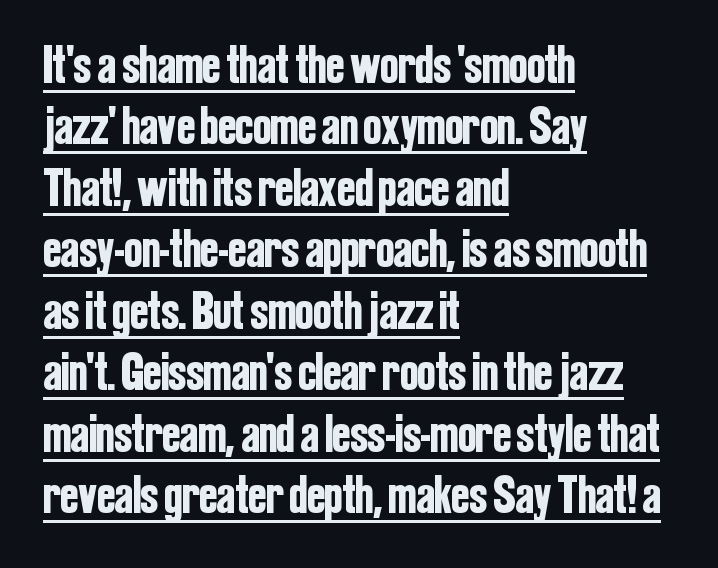
{"serif": "no", "italic": "no", "width": "condensed", "stroke_contrast": "low", "x_height": "medium", "monospaced": "no", "underline": "yes", "align": "left", "line_spacing_ratio": 1.16, "letter_spacing": "normal", "letter_spacing_em": 0.0, "glyph_px": 53}
